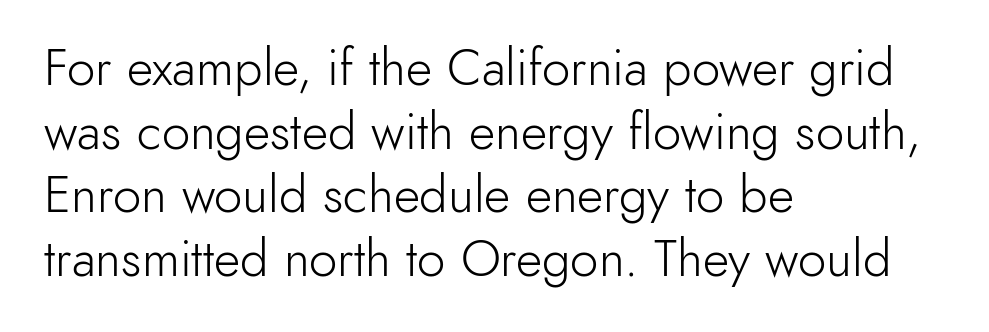
Each letter keeps its own natural width here, so spacing adapts to shape. The gaps between neighbouring characters are ordinary and unremarkable. Left-aligned paragraph, ragged on the right. Posture: vertical. This reads as an unemphasized weight, regular at the heaviest. Underlining? Definitely not there.
